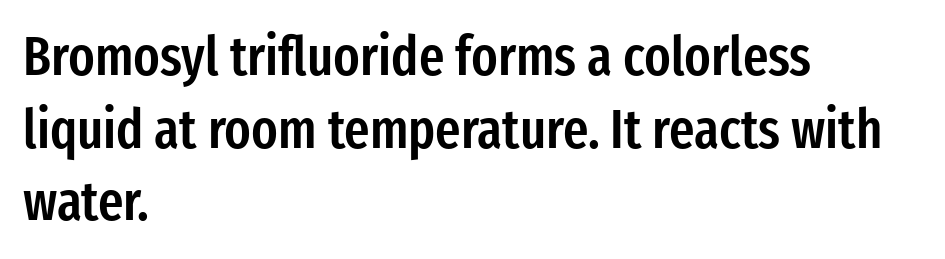
{"serif": "no", "italic": "no", "bold": "semi", "weight": "semibold", "width": "condensed", "stroke_contrast": "low", "x_height": "medium", "monospaced": "no", "underline": "no", "align": "left", "line_spacing": "normal", "line_spacing_ratio": 1.32, "letter_spacing": "normal", "letter_spacing_em": 0.0, "glyph_px": 55}
